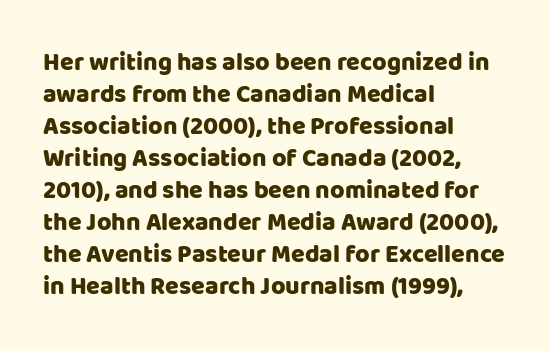
Summary of vertical rhythm: regular, with standard interline spacing. The string is rendered with underlining switched off. This rendering uses left alignment, leaving the right contour irregular. The lettering stays uniformly vertical, giving the passage a roman look. The horizontal fit of the characters is conventional and even.
